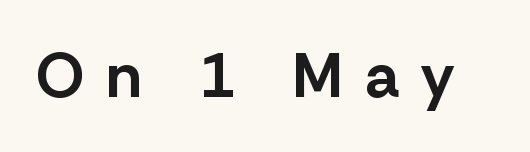
Q: Is the text bold? A: Yes.
Q: Is the text italic (slanted)? A: No, it is upright.
Q: Is the typeface a serif or a sans-serif typeface? A: Sans-serif.
Q: Is the text underlined? A: No.
Q: Is the spacing between letters normal or unusually wide? A: Unusually wide.
Q: Width (condensed, normal, or wide)? A: Normal.
Q: Stroke contrast? A: Low.
Q: x-height? A: Medium.
Q: Monospaced? A: No.
